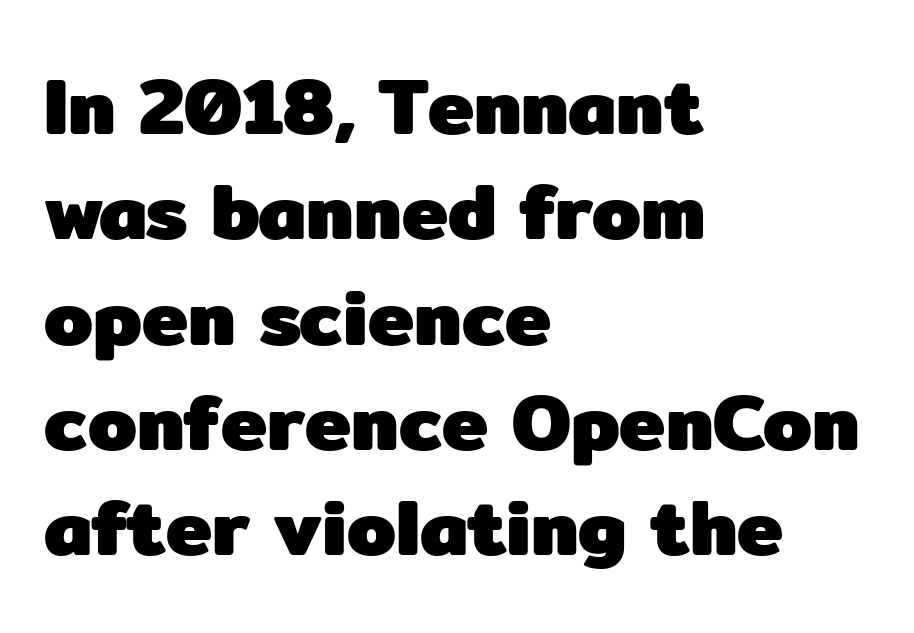
Q: Is the text bold? A: Yes.
Q: Is the text italic (slanted)? A: No, it is upright.
Q: Is the typeface a serif or a sans-serif typeface? A: Sans-serif.
Q: Is the text underlined? A: No.
Q: How is the paragraph aligned? A: Left-aligned.
Q: Is the spacing between letters normal or unusually wide? A: Normal.
Q: Is the spacing between lines tight, normal or loose? A: Normal.
Q: Width (condensed, normal, or wide)? A: Normal.
Q: Stroke contrast? A: Low.
Q: x-height? A: Medium.
Q: Monospaced? A: No.
